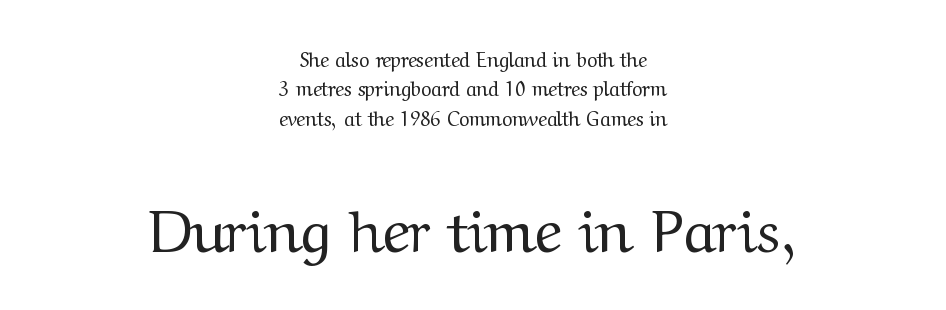
The image shows 60 px regular-weight serif type, upright; set centered, normal line spacing (1.47x), normal letter spacing, not underlined; the second (bottom) block is 3.0x larger; medium stroke contrast and a medium x-height.
